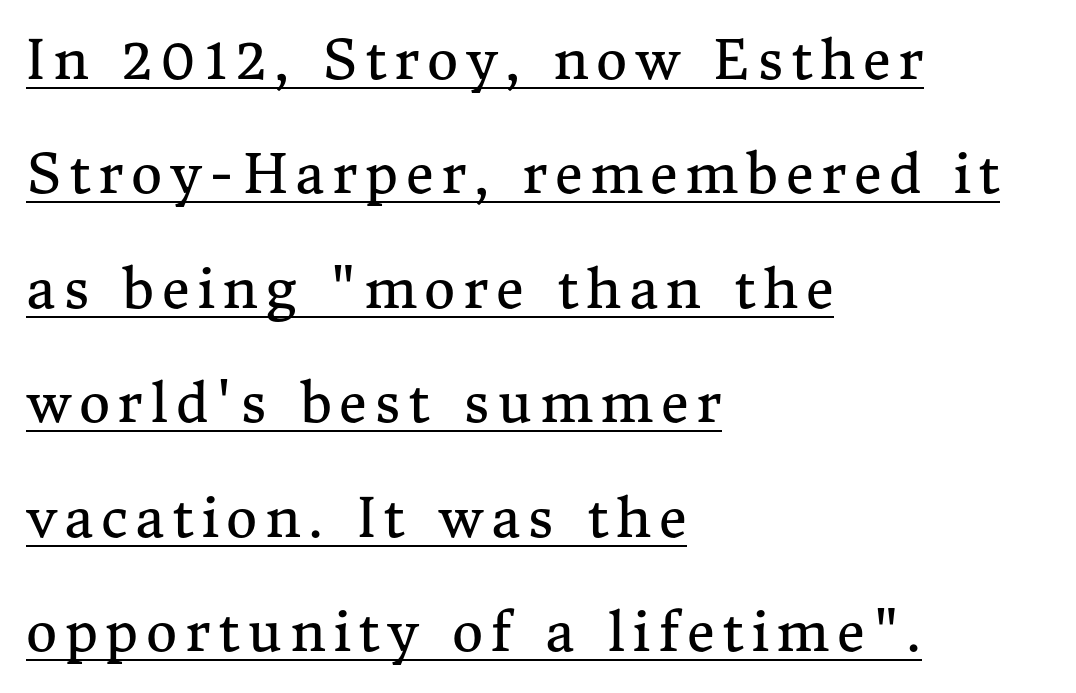
Reading down the block, your eye returns to a fixed left position each line. This sample carries an underscore along the baseline area. Students, observe: this is what heavily led, spacious text looks like. Stems and bowls with no extra thickness — not bold.
